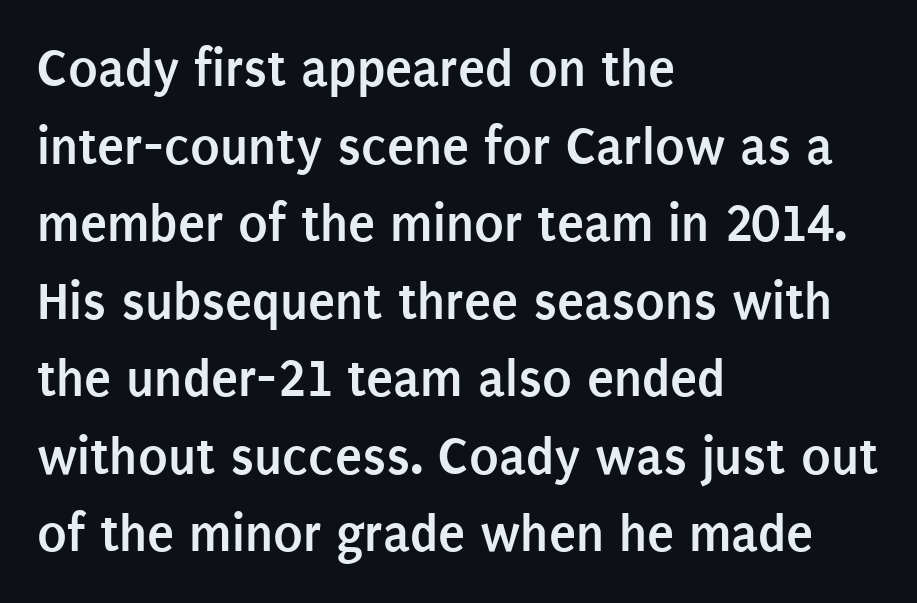
It's the straight-up-and-down kind of type. The letterforms sit shoulder to shoulder at normal distance. How would I describe the line gaps? Plain and ordinary. A typesetter would call this proportional, since set widths differ per character.
